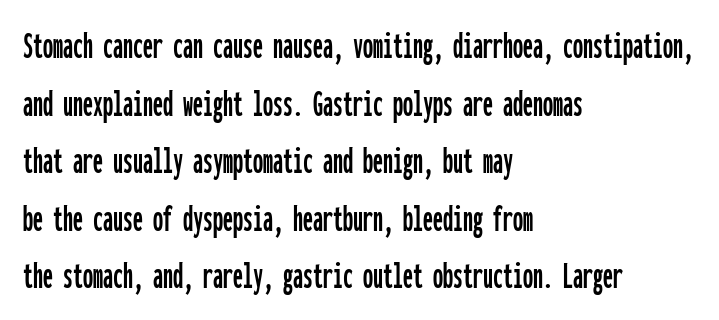
The image shows 40 px condensed sans-serif type, upright, monospaced; set left-aligned, normal line spacing (1.44x), normal letter spacing, not underlined; low stroke contrast and a medium x-height.
